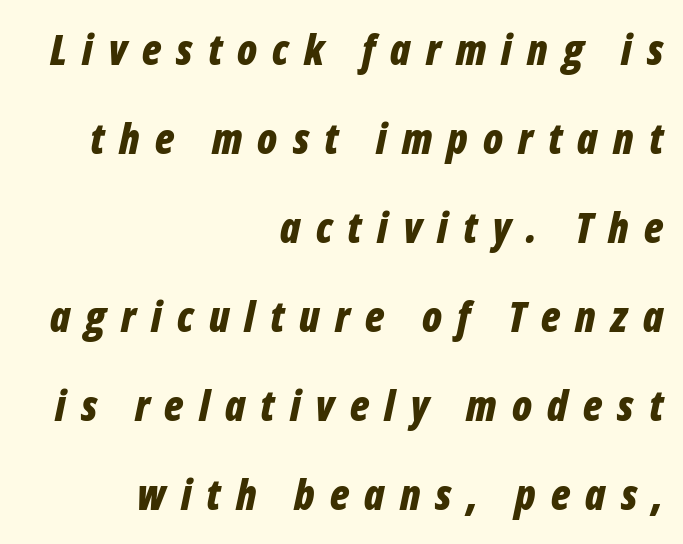
The typesetting leans heavy: a genuine bold. This is oblique type, the kind used for emphasis or titles. Notice how the passage keeps a crisp vertical edge on the right only. The zone under the glyphs is completely vacant. The line-height multiplier appears high, well above default.
